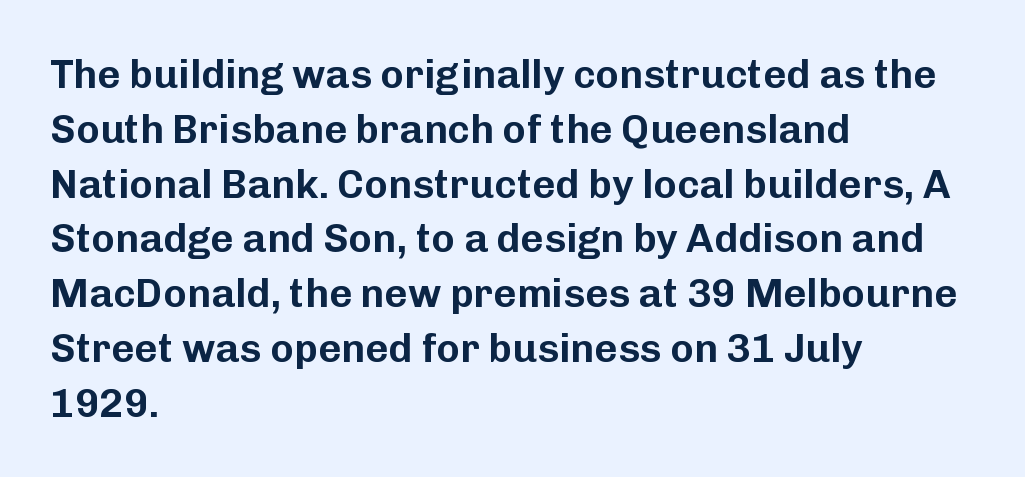
The image shows 40 px sans-serif type, upright; set left-aligned, normal line spacing (1.37x), normal letter spacing, not underlined; low stroke contrast and a medium x-height.
